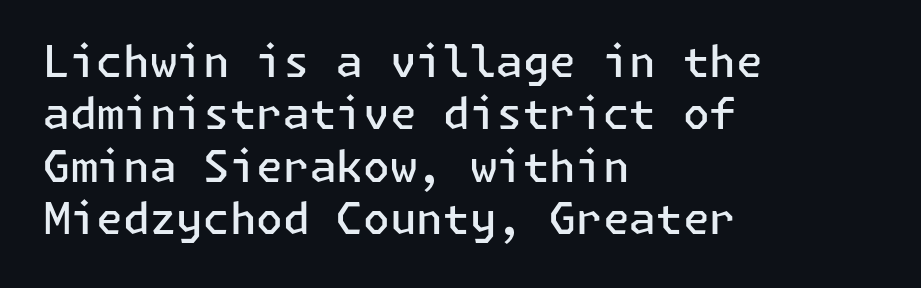
The image shows 43 px semibold sans-serif type, upright; set left-aligned, line spacing 1.22x, normal letter spacing, not underlined; low stroke contrast and a medium x-height.
